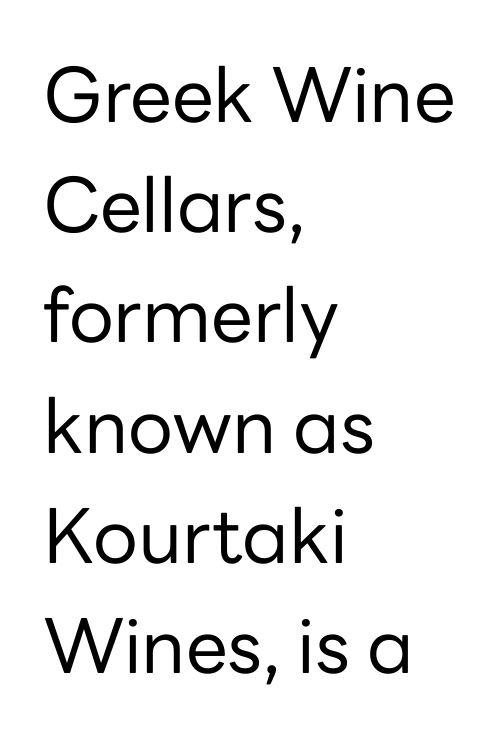
Is the letter spacing exaggerated? No — it looks like the ordinary default. Only glyphs here, with clear space below each row. Regular leading. No heavy texture on the line: the type isn't bold.
